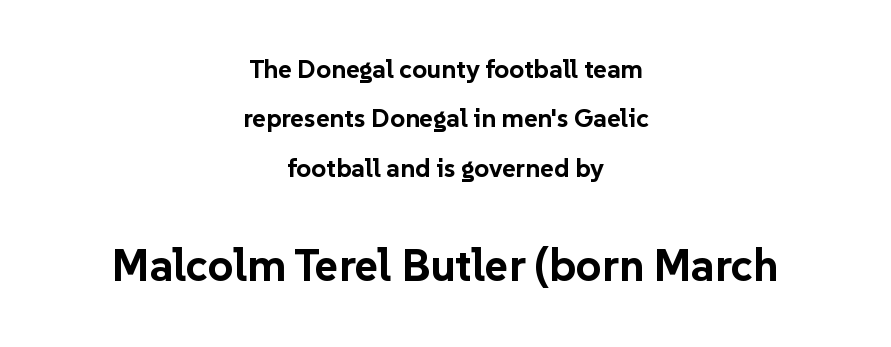
The image shows 45 px bold sans-serif type, upright; set centered, loose line spacing (1.9x), normal letter spacing, not underlined; the second (bottom) block is 1.73x larger; low stroke contrast and a medium x-height.
